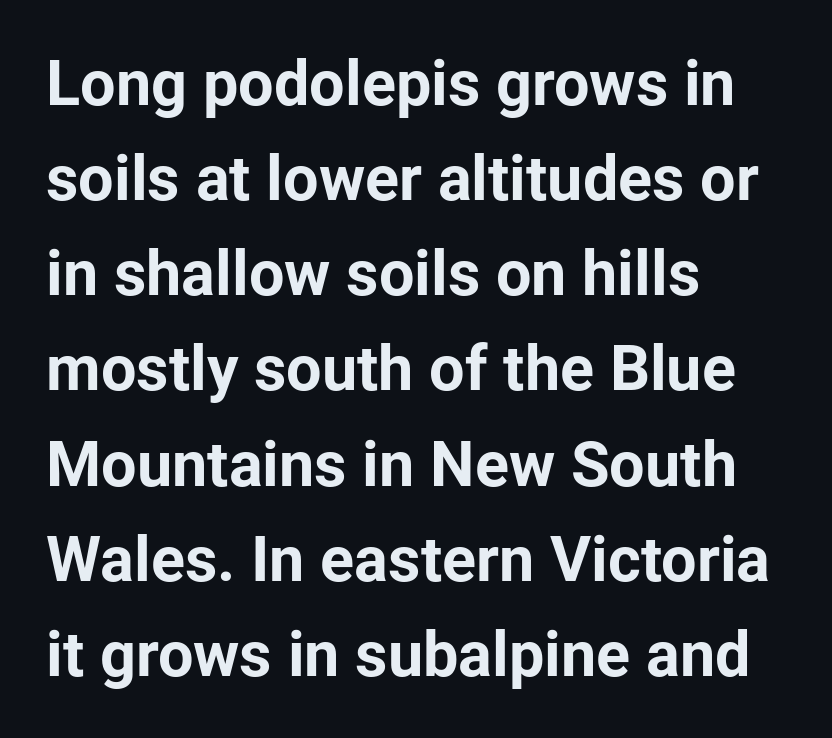
The letters stand upright; this is a roman face. Short and long lines alike share a common starting point at left. On the weight axis this lands at bold, roughly 700. Observe the ordinary spacing: letters are neighbours, not strangers. Observe the absence of serifs on each vertical stroke in this sample.
